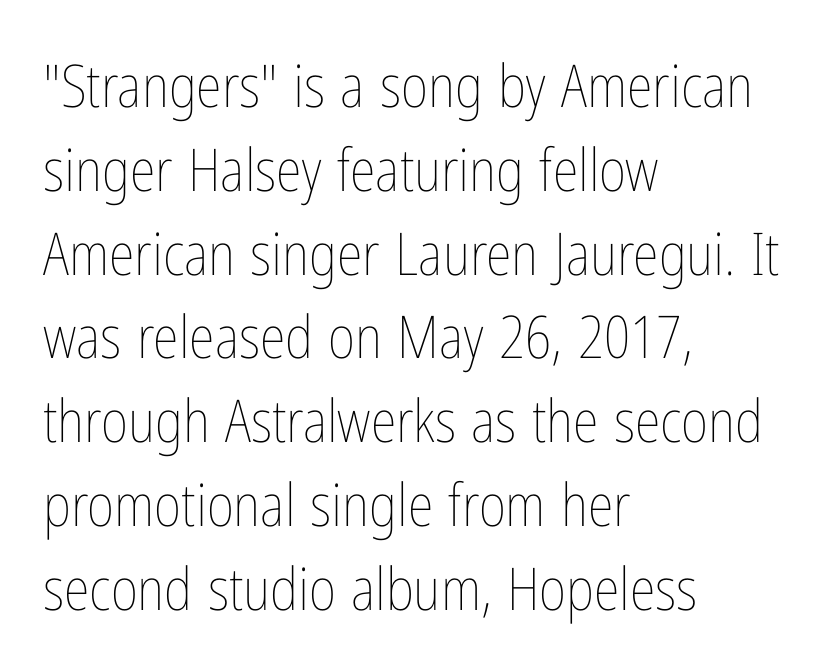
{"italic": "no", "bold": "no", "weight": "thin", "width": "condensed", "stroke_contrast": "low", "x_height": "medium", "monospaced": "no", "underline": "no", "align": "left", "line_spacing": "normal", "line_spacing_ratio": 1.42, "letter_spacing": "normal", "letter_spacing_em": 0.0, "glyph_px": 59}
